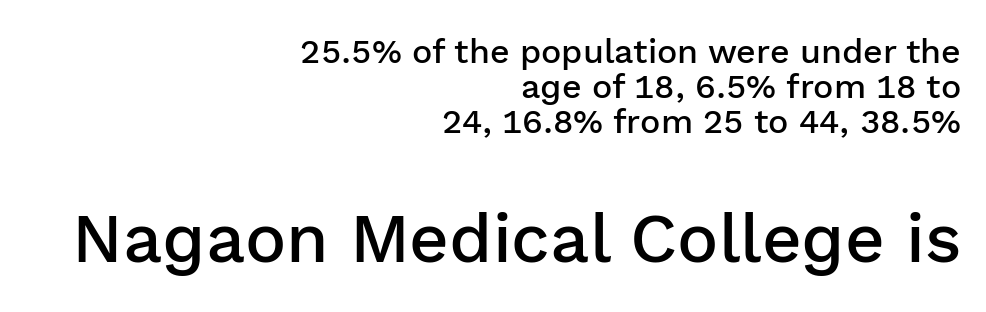
Is this a fixed-width face? No — the glyphs have proportional, varying widths. Standard letterfit; no display-style spreading of the glyphs. Examine the stroke ends and you'll find no serifs. The rendering anchors every line to the right-hand side.
